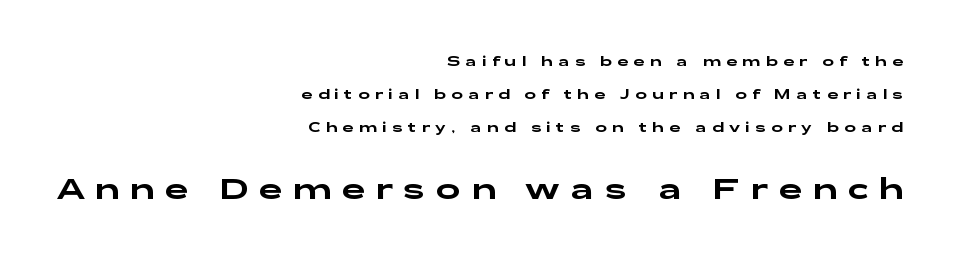
Posture: straight, roman, zero tilt. A typesetter would call this proportional, since set widths differ per character. Nobody drew a line under any word here. Whoever set this made the second block the dominant, larger element. Baseline-to-baseline distance is far greater than the letter height. Grotesque or geometric, the face here clearly has no serifs.
